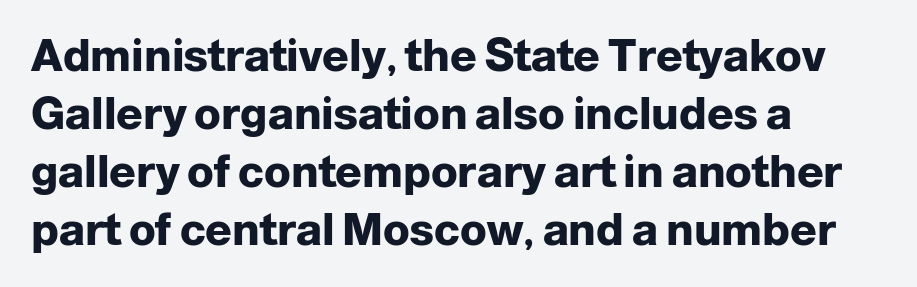
The image shows 44 px heavy sans-serif type, upright; set left-aligned, normal line spacing (1.32x), normal letter spacing, not underlined; low stroke contrast and a medium x-height.
